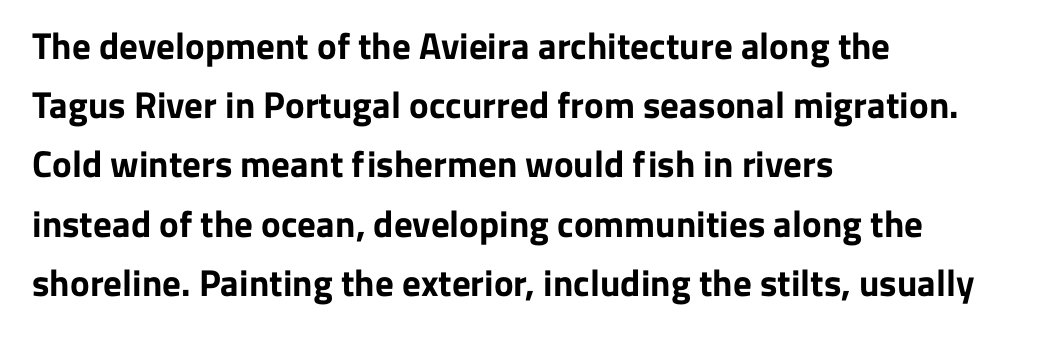
Each new line begins a customary step beneath the previous one. The text block is weighted toward the left margin, trailing off unevenly rightward. Beneath every word, the page is bare. The rendering uses a bold face; every stroke is thick and dark. There is no visible air inserted between adjacent glyphs. Quick note: not italic, upright.
